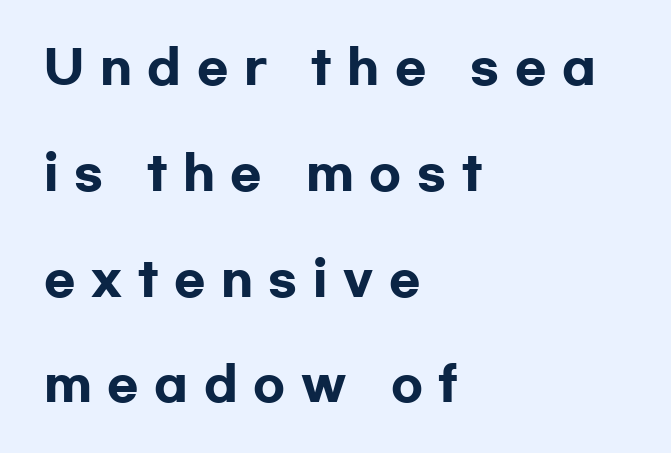
The image shows 46 px heavy, wide sans-serif type, upright; set left-aligned, loose line spacing (2.3x), unusually wide letter spacing (+0.34 em), not underlined; low stroke contrast and a medium x-height.
